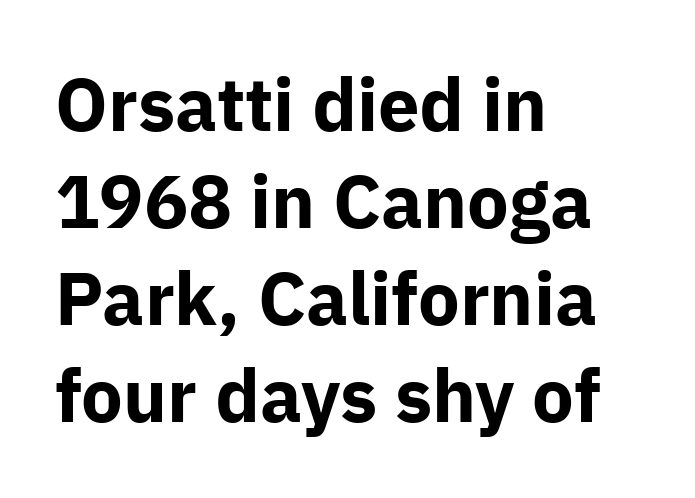
How are the letters spaced? Ordinarily, with no added tracking. Nobody drew a line under any word here. A classic flush-left, rag-right setting is used for this passage. It's the straight-up-and-down kind of type. Note the varied advance widths — an 'i' is clearly narrower than an 'm'.
